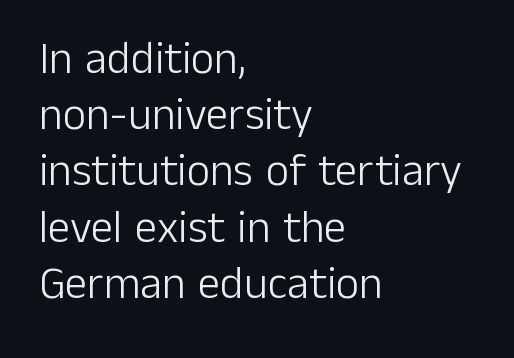
The words here are not underlined. Each word holds together tightly as a unit, with standard inter-letter gaps. A typesetter would call this proportional, since set widths differ per character. Rendered with straight, roman letterforms. The lines are quadded left. Note: no serifs on the glyphs.
